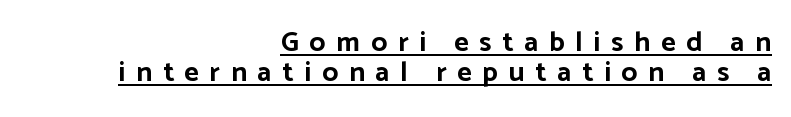
Q: Is the text bold? A: Yes.
Q: Is the text italic (slanted)? A: No, it is upright.
Q: Is the typeface a serif or a sans-serif typeface? A: Sans-serif.
Q: Is the text underlined? A: Yes.
Q: How is the paragraph aligned? A: Right-aligned.
Q: Is the spacing between letters normal or unusually wide? A: Unusually wide.
Q: Is the spacing between lines tight, normal or loose? A: Tight.
Q: Width (condensed, normal, or wide)? A: Normal.
Q: Stroke contrast? A: Low.
Q: x-height? A: Medium.
Q: Monospaced? A: No.
